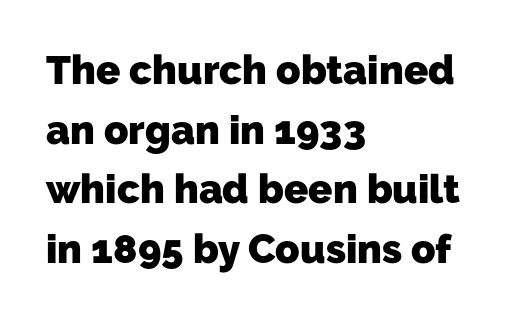
{"serif": "no", "bold": "yes", "weight": "heavy", "width": "normal", "stroke_contrast": "low", "x_height": "medium", "monospaced": "no", "underline": "no", "align": "left", "line_spacing": "normal", "line_spacing_ratio": 1.49, "letter_spacing": "normal", "letter_spacing_em": 0.0, "glyph_px": 40}
